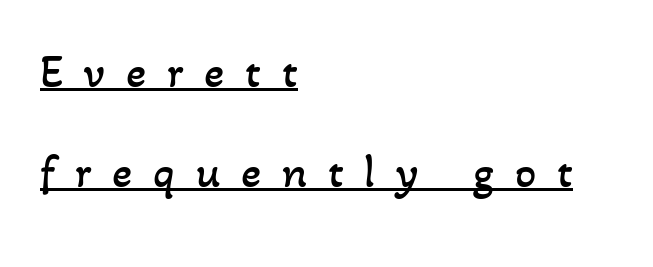
{"bold": "no", "weight": "regular", "width": "normal", "stroke_contrast": "low", "x_height": "small", "monospaced": "no", "underline": "yes", "align": "left", "line_spacing": "loose", "line_spacing_ratio": 2.13, "letter_spacing": "wide", "letter_spacing_em": 0.44, "glyph_px": 47}
